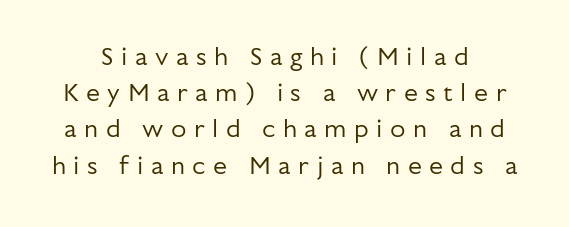
Q: Is the text bold? A: No.
Q: Is the text italic (slanted)? A: No, it is upright.
Q: Is the text underlined? A: No.
Q: Is the spacing between letters normal or unusually wide? A: Unusually wide.
Q: Is the spacing between lines tight, normal or loose? A: Normal.
